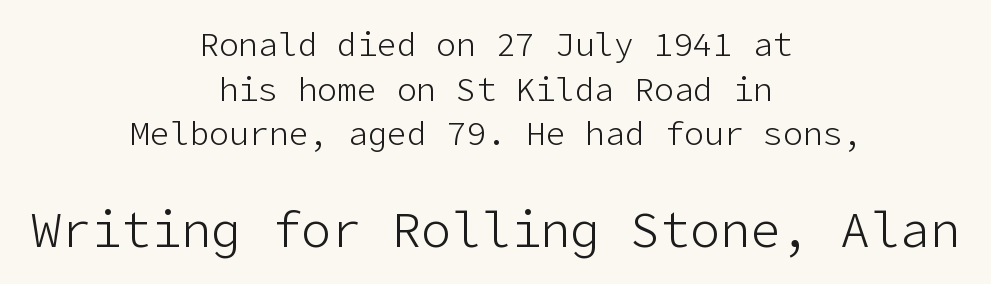
{"serif": "no", "italic": "no", "bold": "no", "weight": "light", "width": "normal", "stroke_contrast": "low", "x_height": "medium", "underline": "no", "align": "center", "line_spacing": "normal", "line_spacing_ratio": 1.35, "letter_spacing": "normal", "letter_spacing_em": 0.0, "larger_block": "second", "size_ratio": 1.52, "glyph_px": 50}
